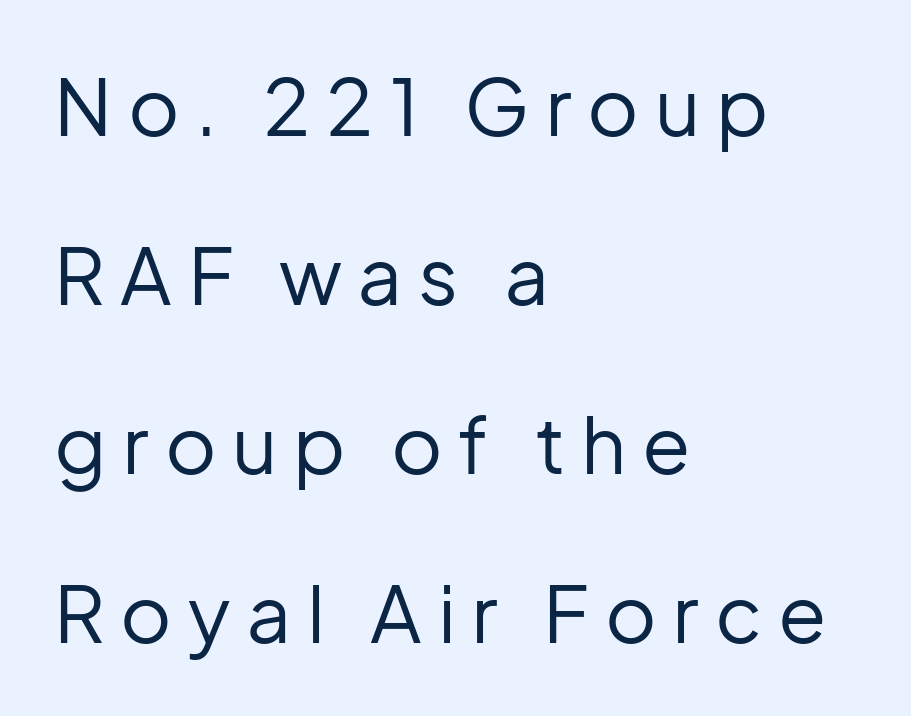
{"serif": "no", "italic": "no", "bold": "no", "weight": "regular", "width": "normal", "stroke_contrast": "low", "x_height": "medium", "monospaced": "no", "underline": "no", "align": "left", "line_spacing": "loose", "line_spacing_ratio": 2.14, "letter_spacing": "wide", "letter_spacing_em": 0.2, "glyph_px": 79}
